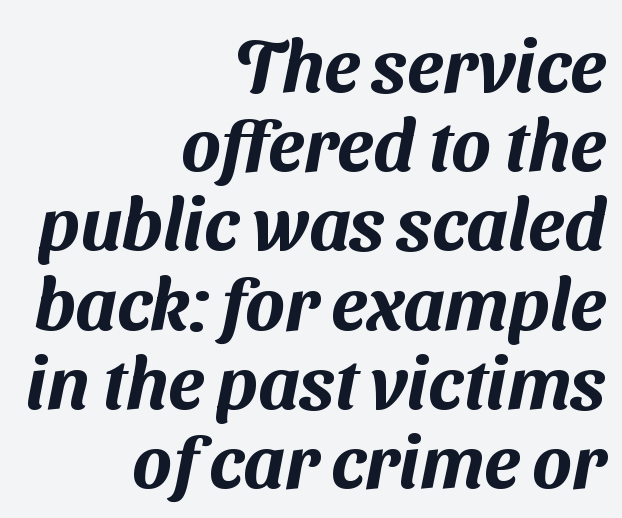
Q: Is the typeface a serif or a sans-serif typeface? A: Sans-serif.
Q: Is the text underlined? A: No.
Q: How is the paragraph aligned? A: Right-aligned.
Q: Is the spacing between letters normal or unusually wide? A: Normal.
Q: Is the spacing between lines tight, normal or loose? A: Tight.
Q: Width (condensed, normal, or wide)? A: Normal.
Q: Stroke contrast? A: Medium.
Q: x-height? A: Medium.
Q: Monospaced? A: No.
